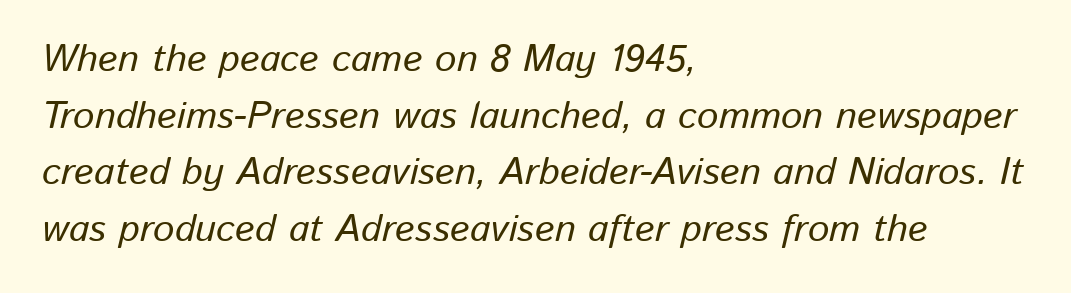
Quick note: underline off. Spacing verdict: proportional, widths tailored to each character. You could call the tracking neutral — neither tight nor loose. The axis of the letterforms is tilted away from vertical. Left-aligned paragraph, ragged on the right. These lines sit exactly where default settings would place them.
